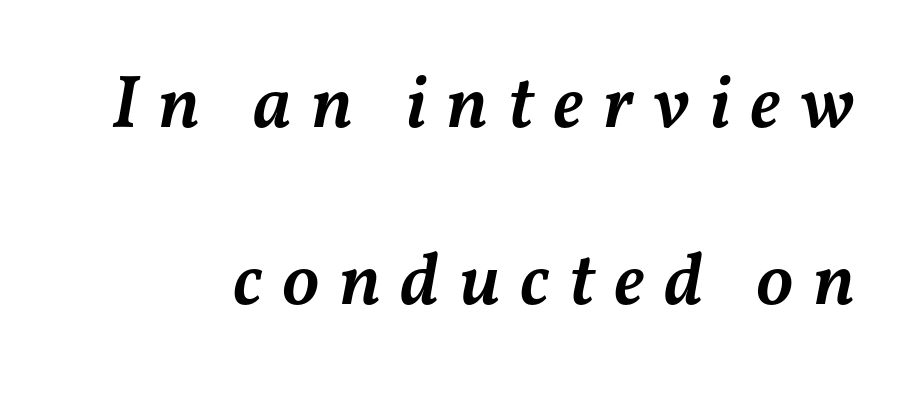
The image shows 75 px semibold type, italic (leaning right); set loose line spacing (2.36x), unusually wide letter spacing (+0.26 em), not underlined; medium stroke contrast and a medium x-height.
